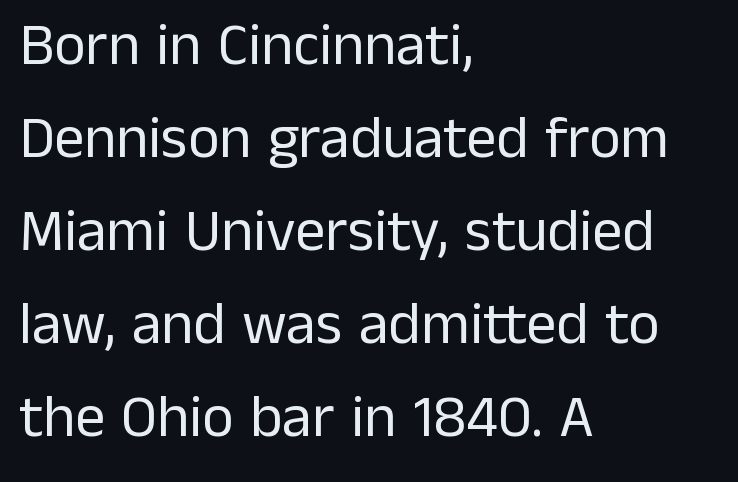
Q: Is the text bold? A: No.
Q: Is the text italic (slanted)? A: No, it is upright.
Q: Is the typeface a serif or a sans-serif typeface? A: Sans-serif.
Q: Is the text underlined? A: No.
Q: How is the paragraph aligned? A: Left-aligned.
Q: Is the spacing between letters normal or unusually wide? A: Normal.
Q: Is the spacing between lines tight, normal or loose? A: Normal.
Q: Width (condensed, normal, or wide)? A: Normal.
Q: Stroke contrast? A: Low.
Q: x-height? A: Medium.
Q: Monospaced? A: No.
